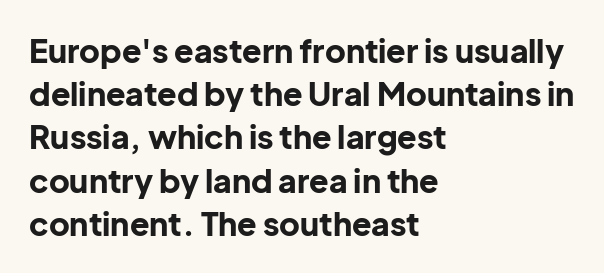
Letter spacing: default. One-word summary of the alignment: left. Heavy-handed strokes throughout: this text is bold. Decoration check: the copy has no underline. Characters remain perfectly vertical along every line. The passage shown stacks its lines at a standard gap.
